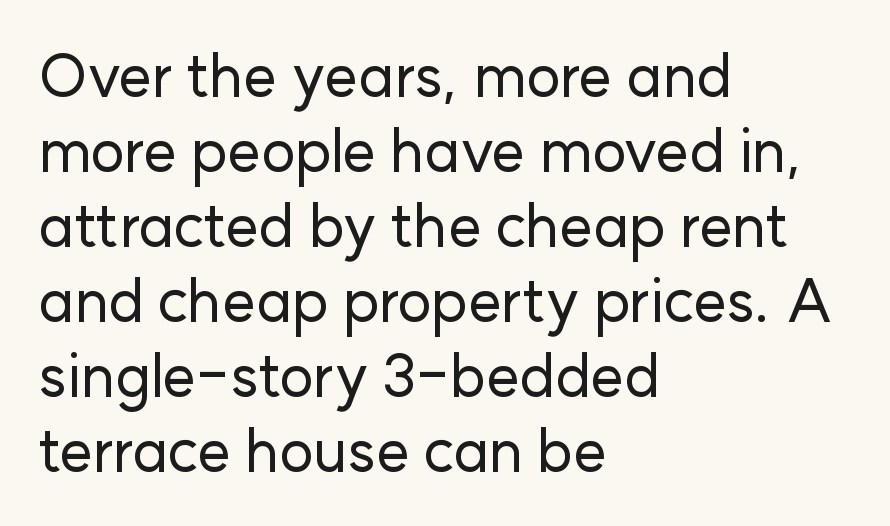
Q: Is the text italic (slanted)? A: No, it is upright.
Q: Is the typeface a serif or a sans-serif typeface? A: Sans-serif.
Q: Is the text underlined? A: No.
Q: How is the paragraph aligned? A: Left-aligned.
Q: Is the spacing between letters normal or unusually wide? A: Normal.
Q: Is the spacing between lines tight, normal or loose? A: Normal.
Q: Width (condensed, normal, or wide)? A: Normal.
Q: Stroke contrast? A: Low.
Q: x-height? A: Medium.
Q: Monospaced? A: No.
